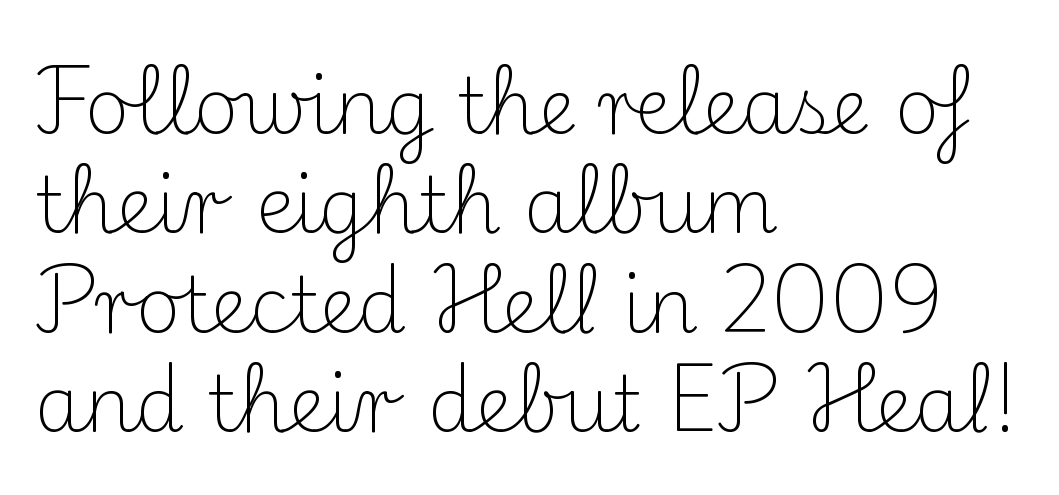
{"serif": "yes", "italic": "no", "bold": "no", "weight": "light", "width": "normal", "stroke_contrast": "medium", "x_height": "small", "monospaced": "no", "underline": "no", "align": "left", "line_spacing": "normal", "line_spacing_ratio": 1.29, "letter_spacing": "normal", "letter_spacing_em": 0.0, "glyph_px": 77}
